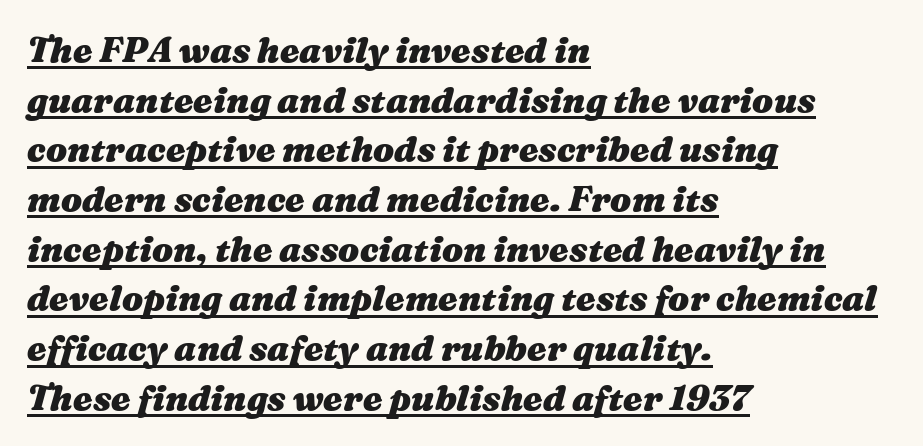
The image shows 35 px heavy, wide type, italic (leaning right); set left-aligned, normal line spacing (1.42x), normal letter spacing, underlined; medium stroke contrast and a medium x-height.
